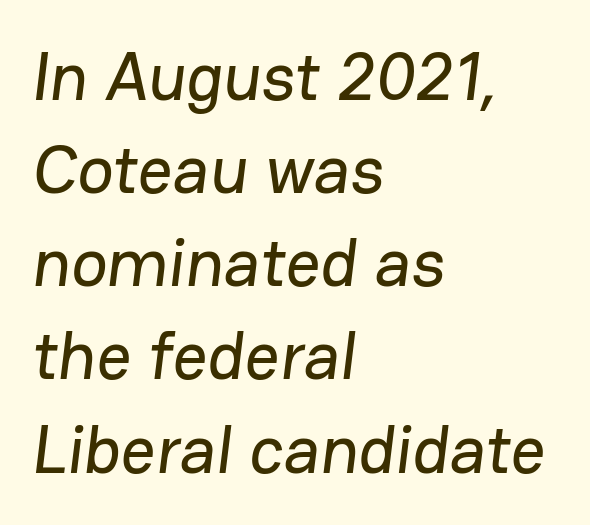
The image shows 68 px sans-serif type; set left-aligned, normal line spacing (1.37x), normal letter spacing, not underlined; low stroke contrast and a medium x-height.
